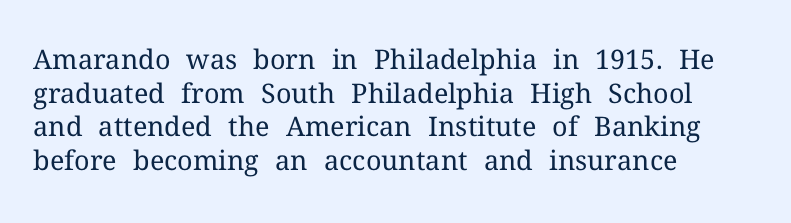
{"italic": "no", "bold": "no", "underline": "no", "align": "left", "line_spacing": "normal", "line_spacing_ratio": 1.25, "letter_spacing": "normal", "letter_spacing_em": 0.0, "glyph_px": 27}
